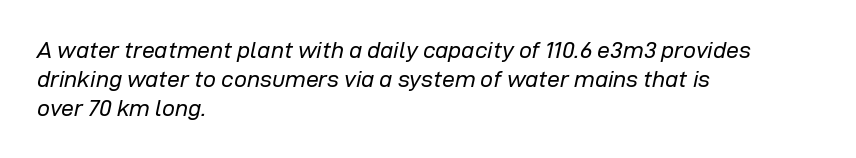
Q: Is the text bold? A: No.
Q: Is the text italic (slanted)? A: Yes, it leans right by about 12 degrees.
Q: Is the text underlined? A: No.
Q: How is the paragraph aligned? A: Left-aligned.
Q: Is the spacing between letters normal or unusually wide? A: Normal.
Q: Is the spacing between lines tight, normal or loose? A: Normal.
